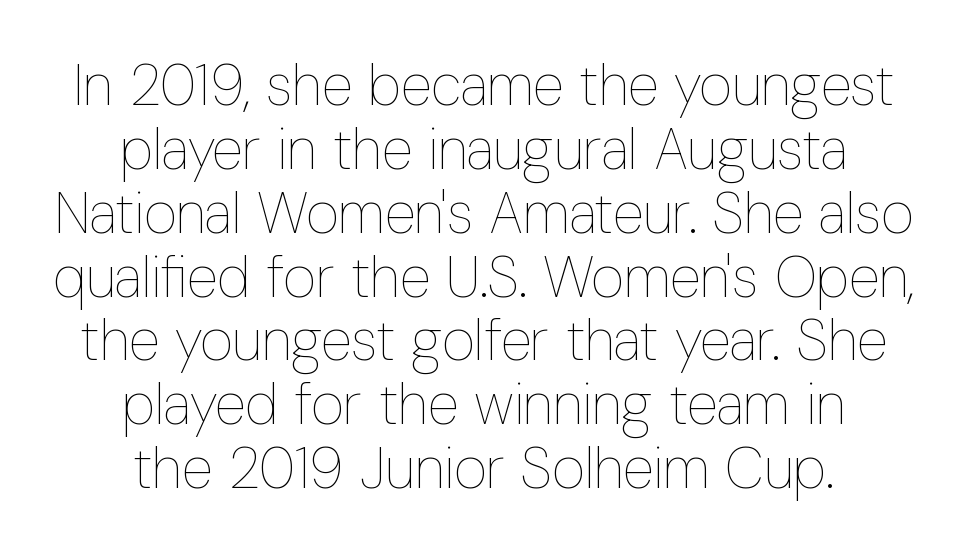
{"italic": "no", "bold": "no", "weight": "thin", "width": "condensed", "stroke_contrast": "low", "x_height": "medium", "monospaced": "no", "underline": "no", "align": "center", "line_spacing": "tight", "line_spacing_ratio": 1.12, "letter_spacing": "normal", "letter_spacing_em": 0.0, "glyph_px": 57}
